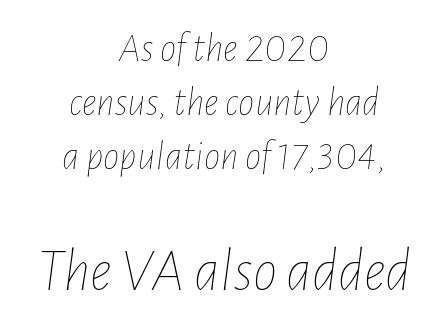
Whoever set this made the second block the dominant, larger element. What stands out about the letter spacing? Nothing — it is the standard amount. Compared with ordinary roman type, these characters are visibly tilted. Here the designer chose a conventional face with non-uniform glyph widths.
